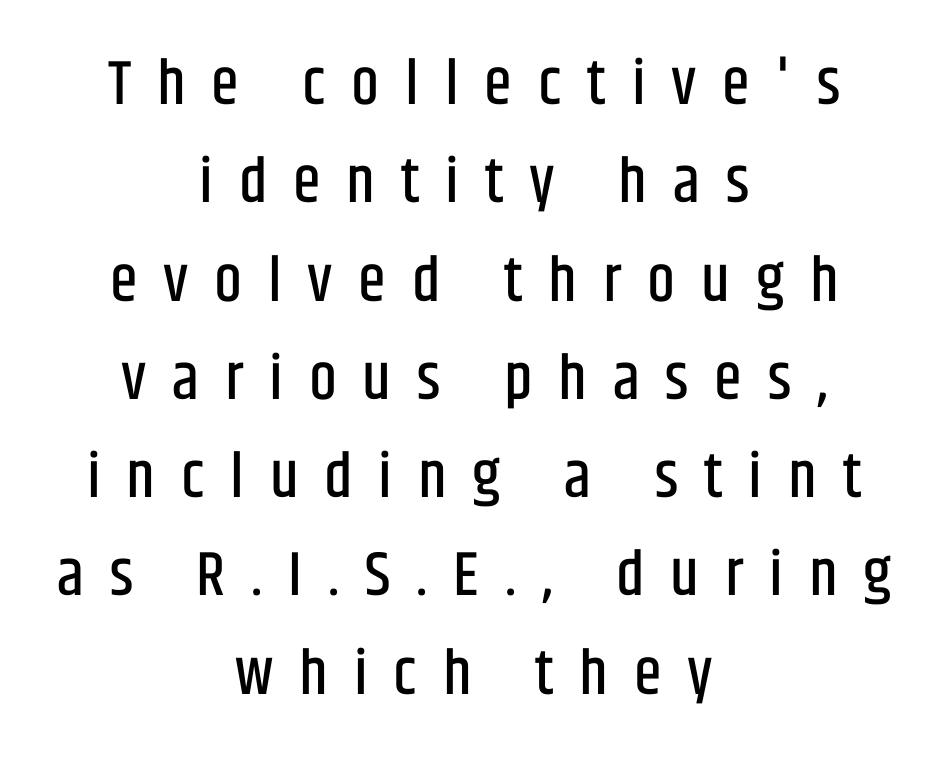
Q: Is the text italic (slanted)? A: No, it is upright.
Q: Is the typeface a serif or a sans-serif typeface? A: Sans-serif.
Q: Is the text underlined? A: No.
Q: How is the paragraph aligned? A: Centered.
Q: Is the spacing between letters normal or unusually wide? A: Unusually wide.
Q: Is the spacing between lines tight, normal or loose? A: Normal.
Q: Width (condensed, normal, or wide)? A: Condensed.
Q: Stroke contrast? A: Low.
Q: x-height? A: Large.
Q: Monospaced? A: No.
